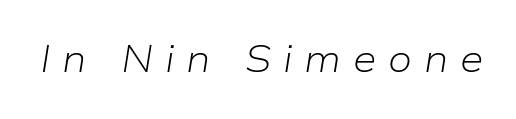
The image shows 38 px light type, italic (leaning right); set unusually wide letter spacing (+0.31 em), not underlined; low stroke contrast and a medium x-height.
